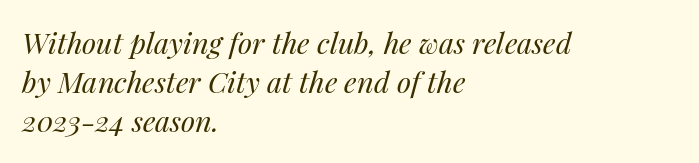
The image shows 29 px regular-weight type, italic (leaning right); set left-aligned, normal line spacing (1.35x), normal letter spacing, not underlined; medium stroke contrast and a medium x-height.
